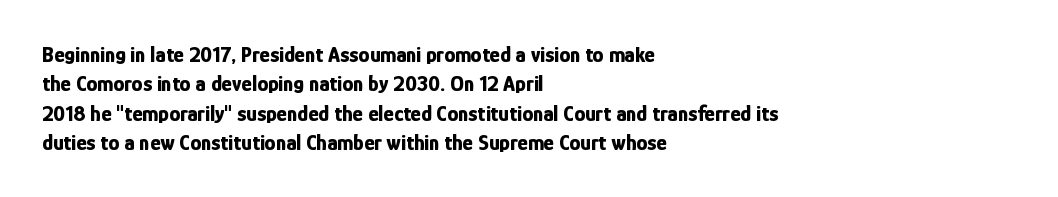
Q: Is the text bold? A: Yes.
Q: Is the text italic (slanted)? A: No, it is upright.
Q: Is the text underlined? A: No.
Q: How is the paragraph aligned? A: Left-aligned.
Q: Is the spacing between letters normal or unusually wide? A: Normal.
Q: Is the spacing between lines tight, normal or loose? A: Normal.
